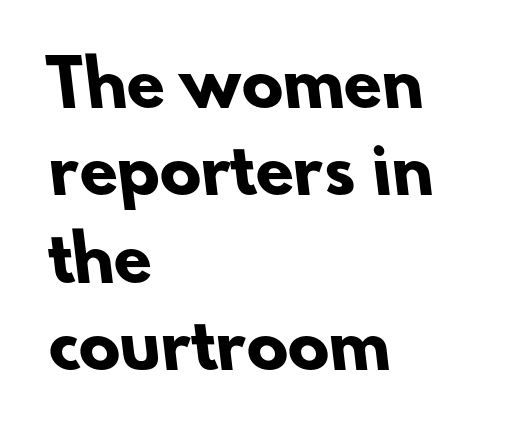
The image shows 62 px heavy sans-serif type; set left-aligned, normal line spacing (1.41x), normal letter spacing, not underlined; low stroke contrast and a small x-height.
